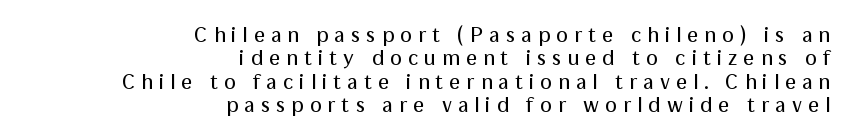
Just letters on the line, the space beneath them empty. Rows of type sit shoulder to shoulder in the vertical direction. You can tell it's not italic because the verticals are truly vertical. Words appear elongated and porous because spacing is wide. A flush-right, rag-left setting is used for this passage.
